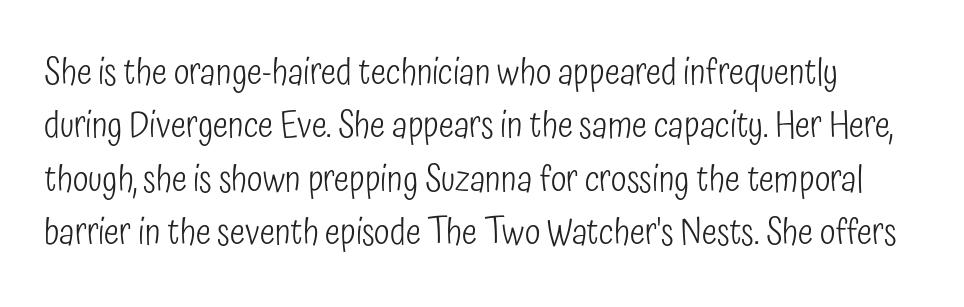
The image shows 36 px light, condensed sans-serif type, upright; set normal line spacing (1.48x), normal letter spacing, not underlined; low stroke contrast and a medium x-height.
